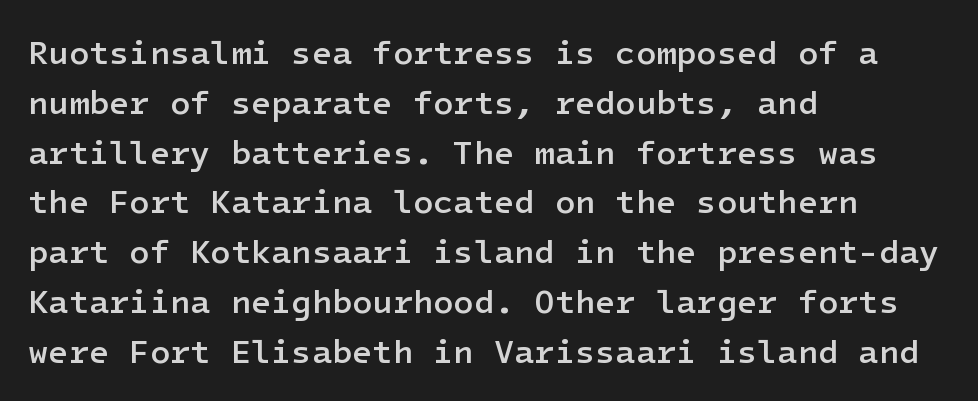
{"serif": "no", "italic": "no", "bold": "semi", "weight": "semibold", "width": "normal", "stroke_contrast": "low", "x_height": "medium", "underline": "no", "align": "left", "line_spacing": "normal", "line_spacing_ratio": 1.51, "letter_spacing": "normal", "letter_spacing_em": 0.0, "glyph_px": 33}
